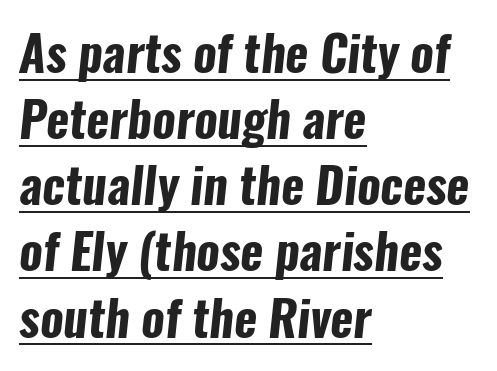
Classification — sans serif. The horizontal fit of the characters is conventional and even. Looks like regular typesetting: each glyph gets only the width it needs. Line starts are locked; line ends wander. Somebody hit Ctrl+U on this one — the words are underlined. Quick note: interline space is typical.
